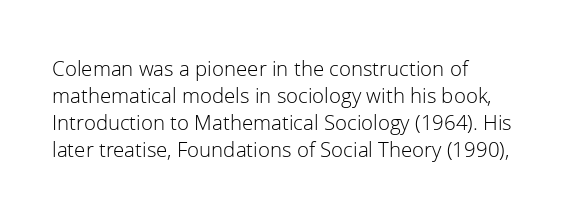
{"italic": "no", "bold": "no", "underline": "no", "line_spacing_ratio": 1.23, "letter_spacing": "normal", "letter_spacing_em": 0.0, "glyph_px": 22}
